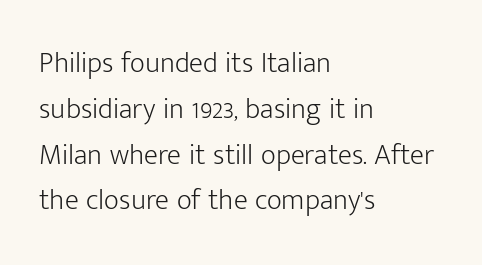
Q: Is the text bold? A: No.
Q: Is the text italic (slanted)? A: No, it is upright.
Q: Is the typeface a serif or a sans-serif typeface? A: Sans-serif.
Q: Is the text underlined? A: No.
Q: How is the paragraph aligned? A: Left-aligned.
Q: Is the spacing between letters normal or unusually wide? A: Normal.
Q: Is the spacing between lines tight, normal or loose? A: Normal.
Q: Width (condensed, normal, or wide)? A: Normal.
Q: Stroke contrast? A: Low.
Q: x-height? A: Medium.
Q: Monospaced? A: No.
